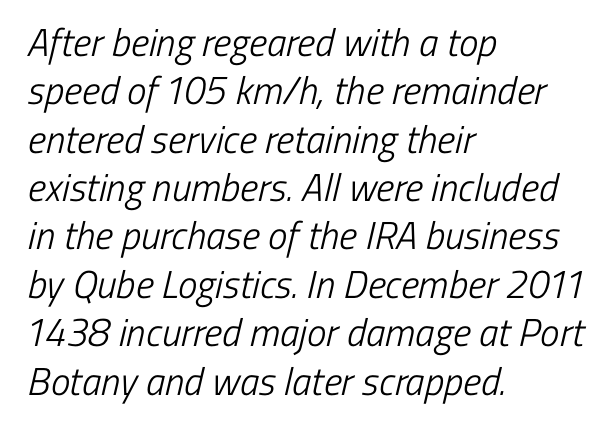
Counters stay open thanks to moderate or lighter strokes. The string is rendered with underlining switched off. Between one letter and the next there's only the usual sliver of space. This rendering employs a face without finishing strokes, i.e., a sans-serif. Teacher's note: observe the even left margin — that is flush-left alignment. Spacing verdict: proportional, widths tailored to each character.
